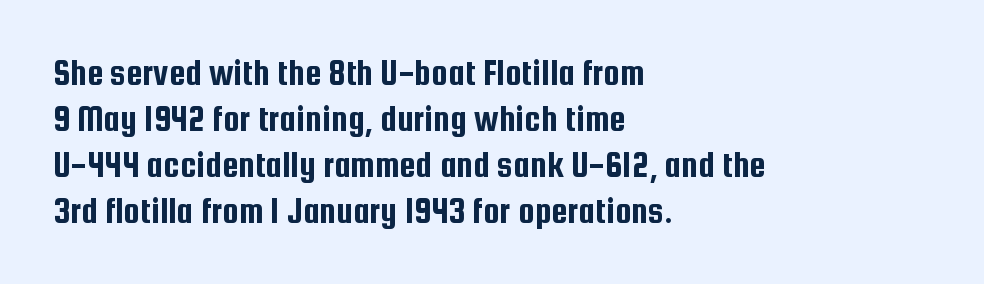
The image shows 37 px condensed sans-serif type, upright; set left-aligned, line spacing 1.24x, normal letter spacing, not underlined; low stroke contrast and a medium x-height.
